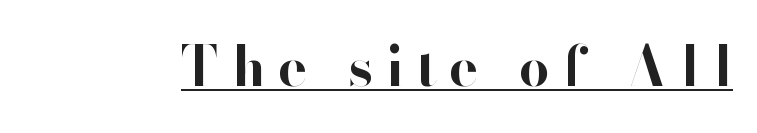
Is this a fixed-width face? No — the glyphs have proportional, varying widths. Quick note: underline on. The sample has been set heavy, in full bold. The letters stand straight up with perfectly vertical stems. The font family rendered here belongs to the sans-serif group. Letter spacing: wide.
